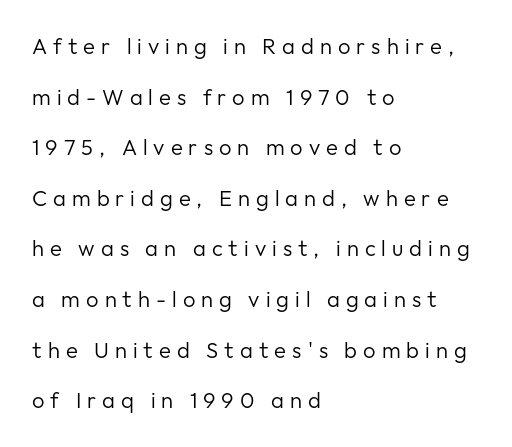
Casual observation: everything's shoved over to the left. Regarding leading, the lines here are spaced well apart. The axis of the letterforms is exactly vertical. Here the glyphs are tracked loosely, breaking word shapes into spaced letters.
